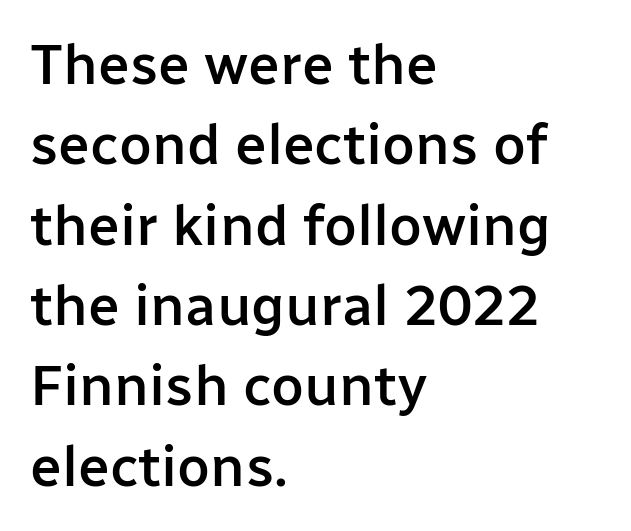
{"serif": "no", "italic": "no", "bold": "semi", "weight": "semibold", "width": "normal", "stroke_contrast": "low", "x_height": "medium", "monospaced": "no", "underline": "no", "align": "left", "line_spacing": "normal", "line_spacing_ratio": 1.41, "letter_spacing": "normal", "letter_spacing_em": 0.0, "glyph_px": 57}
